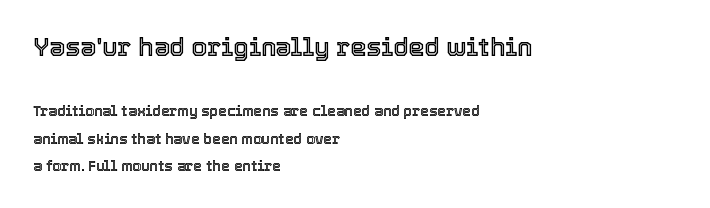
{"italic": "no", "underline": "no", "align": "left", "line_spacing": "loose", "line_spacing_ratio": 1.99, "letter_spacing": "normal", "letter_spacing_em": 0.0, "larger_block": "first", "size_ratio": 1.79, "glyph_px": 25}
